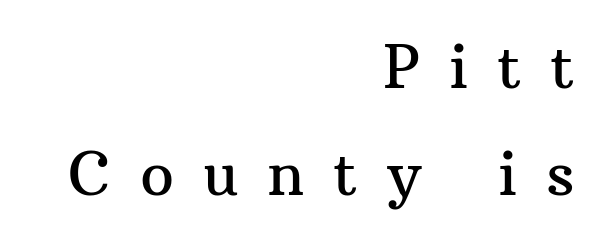
{"serif": "yes", "italic": "no", "width": "normal", "stroke_contrast": "medium", "x_height": "medium", "monospaced": "no", "underline": "no", "align": "right", "line_spacing_ratio": 1.78, "letter_spacing": "wide", "letter_spacing_em": 0.48, "glyph_px": 60}
